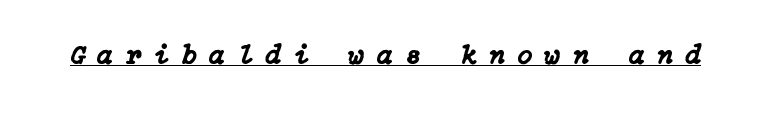
{"italic": "yes", "lean": "right", "slant_degrees": 15, "underline": "yes", "letter_spacing": "wide", "letter_spacing_em": 0.49, "glyph_px": 27}
